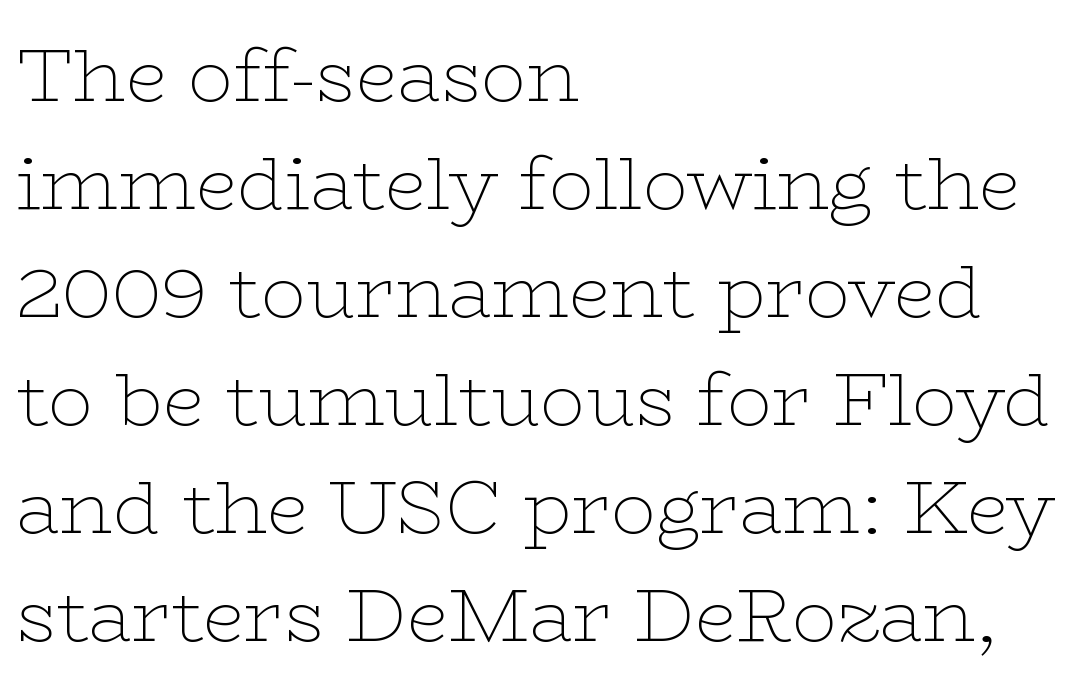
{"serif": "yes", "italic": "no", "bold": "no", "weight": "thin", "width": "wide", "stroke_contrast": "low", "x_height": "medium", "monospaced": "no", "underline": "no", "align": "left", "line_spacing": "normal", "line_spacing_ratio": 1.44, "letter_spacing": "normal", "letter_spacing_em": 0.0, "glyph_px": 75}
